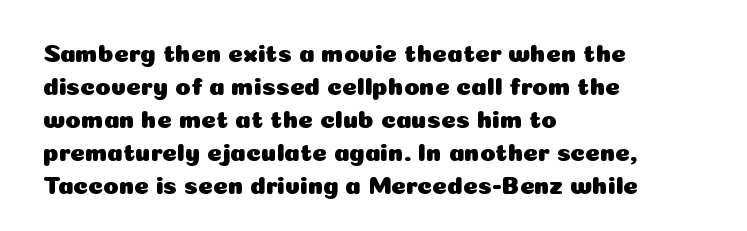
Every row of glyphs begins at an identical x-position on the left. Words appear dense and cohesive because spacing is normal. Unlike italic type, these characters show no tilt at all. Vertical spacing — default. Check under the words: just untouched page.
